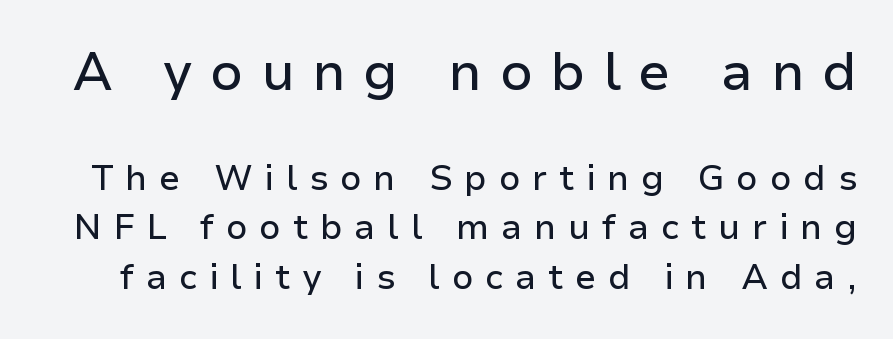
No italicization has been applied; the sample stays upright. Here the designer chose a conventional face with non-uniform glyph widths. The passage shown has open, widely tracked lettering throughout. The leading is moderate, giving the passage an even texture. Examine the stroke ends and you'll find no serifs.
